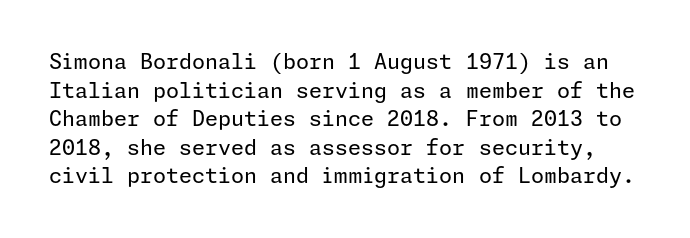
The image shows 21 px text type, upright; set normal line spacing (1.36x), normal letter spacing, not underlined.
